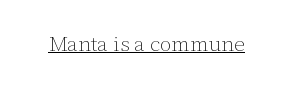
Italic: no, the glyphs are upright roman. You can see a thin bar hugging the bottom of the glyphs. Nothing heavy about these letters — not bold at all. Look at the tracking — it's just the regular setting, nothing added.
